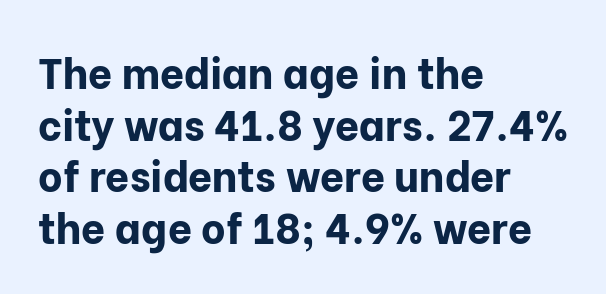
Caption: multi-line text, flush left, ragged right. Vertical strokes here are truly vertical. Think of a printed novel: that variable character pitch is what you see here. What stands out about the letter spacing? Nothing — it is the standard amount. Observe the absence of serifs on each vertical stroke in this sample. How heavy is the stroke? Heavy — this is a bold.
